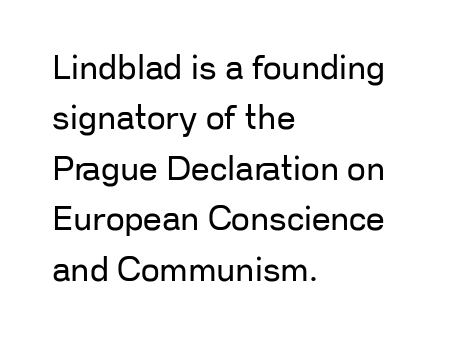
Each line starts at the same left margin while the right side varies. The type sits square on the baseline with zero lean. The face used here is rendered with its standard letterfit. The cut favours lightness, reaching ordinary text weight at its darkest. The specimen omits any rule beneath the text block's lines.
